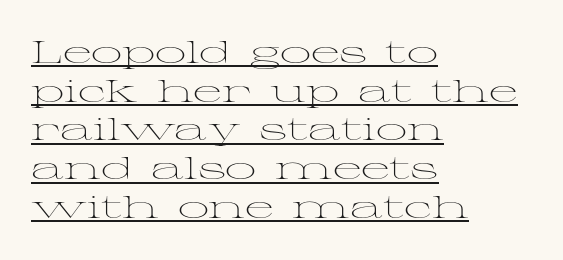
The image shows 31 px light, wide serif type, upright; set left-aligned, normal line spacing (1.25x), normal letter spacing, underlined; medium stroke contrast and a medium x-height.
